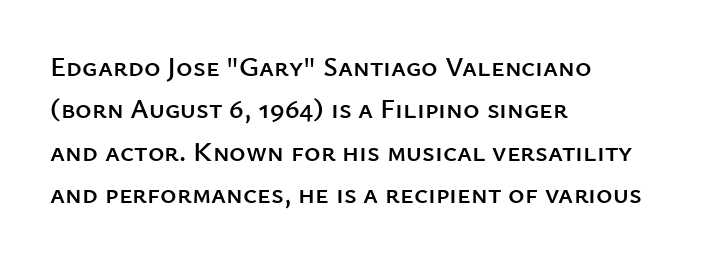
The image shows 28 px sans-serif type, upright; set left-aligned, normal line spacing (1.51x), normal letter spacing, not underlined; low stroke contrast and a medium x-height.
